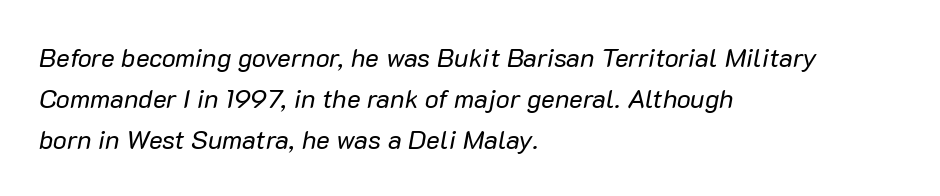
The glyphs are unaccompanied by any horizontal stroke below them. This is oblique type, the kind used for emphasis or titles. Here the glyphs are tracked normally, forming tight word shapes. Horizontal alignment here is leftward, the default for most running prose.
